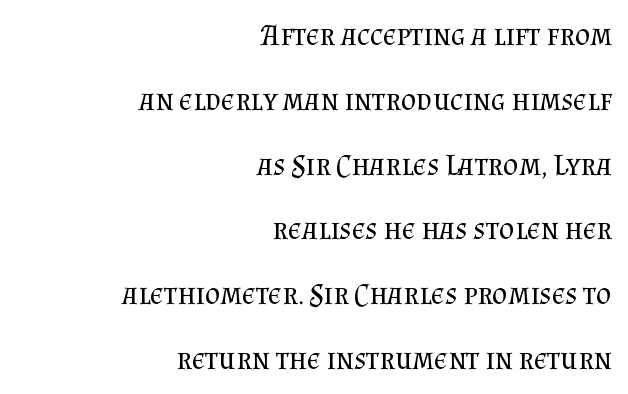
The image shows 30 px regular-weight serif type, upright; set right-aligned, loose line spacing (2.16x), normal letter spacing, not underlined; medium stroke contrast and a small x-height.
